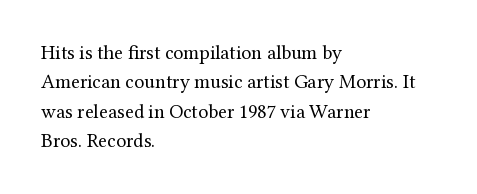
Q: Is the text bold? A: No.
Q: Is the text italic (slanted)? A: No, it is upright.
Q: Is the text underlined? A: No.
Q: How is the paragraph aligned? A: Left-aligned.
Q: Is the spacing between letters normal or unusually wide? A: Normal.
Q: Is the spacing between lines tight, normal or loose? A: Normal.
